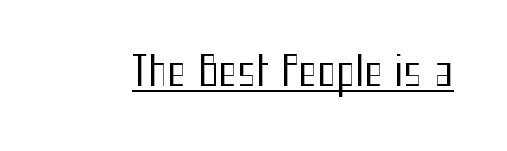
Q: Is the text bold? A: No.
Q: Is the text italic (slanted)? A: No, it is upright.
Q: Is the typeface a serif or a sans-serif typeface? A: Sans-serif.
Q: Is the text underlined? A: Yes.
Q: Is the spacing between letters normal or unusually wide? A: Normal.
Q: Width (condensed, normal, or wide)? A: Condensed.
Q: Stroke contrast? A: Medium.
Q: x-height? A: Medium.
Q: Monospaced? A: No.
